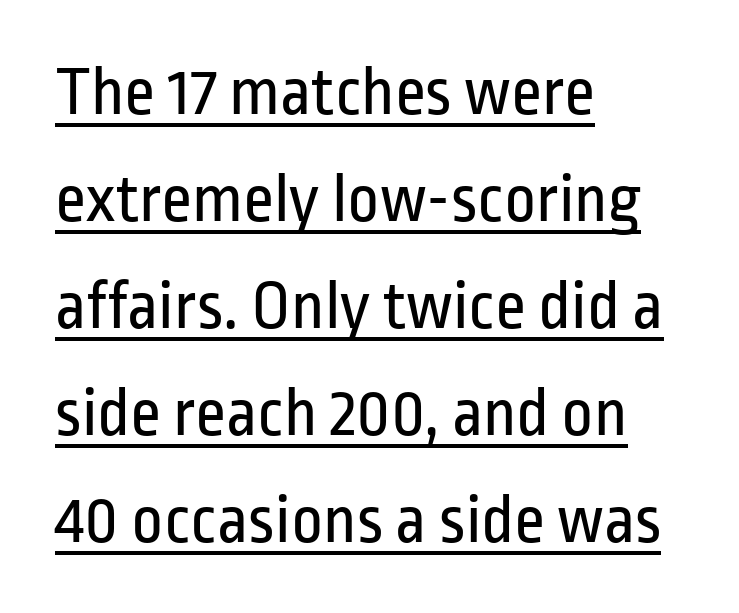
Q: Is the text bold? A: No.
Q: Is the text italic (slanted)? A: No, it is upright.
Q: Is the typeface a serif or a sans-serif typeface? A: Sans-serif.
Q: Is the text underlined? A: Yes.
Q: How is the paragraph aligned? A: Left-aligned.
Q: Is the spacing between letters normal or unusually wide? A: Normal.
Q: Is the spacing between lines tight, normal or loose? A: Normal.
Q: Width (condensed, normal, or wide)? A: Condensed.
Q: Stroke contrast? A: Low.
Q: x-height? A: Medium.
Q: Monospaced? A: No.
